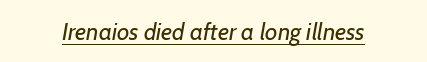
Underlining? Definitely there. The weight tops out at a normal text grade. Does extra space separate the letters? No, they use regular spacing.
